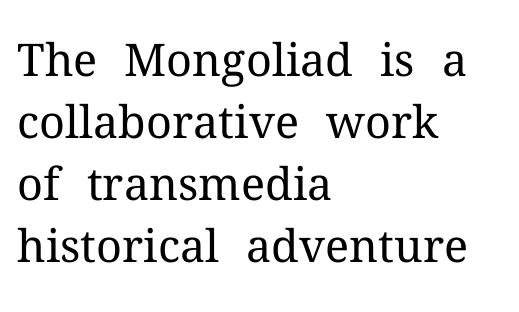
The image shows 45 px regular-weight serif type, upright; set left-aligned, normal line spacing (1.38x), normal letter spacing, not underlined; medium stroke contrast and a medium x-height.
